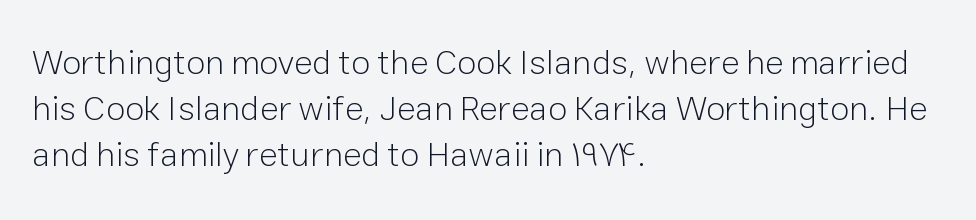
Q: Is the text bold? A: No.
Q: Is the text italic (slanted)? A: No, it is upright.
Q: Is the typeface a serif or a sans-serif typeface? A: Sans-serif.
Q: Is the text underlined? A: No.
Q: How is the paragraph aligned? A: Left-aligned.
Q: Is the spacing between letters normal or unusually wide? A: Normal.
Q: Is the spacing between lines tight, normal or loose? A: Normal.
Q: Width (condensed, normal, or wide)? A: Normal.
Q: Stroke contrast? A: Low.
Q: x-height? A: Medium.
Q: Monospaced? A: No.
